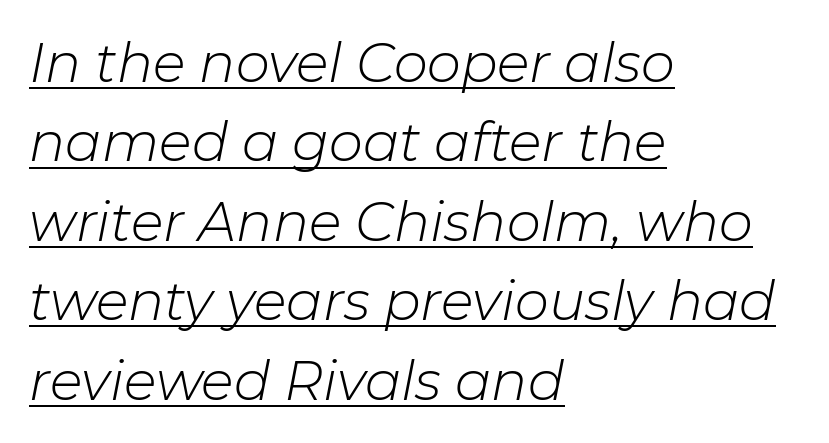
Visually the block forms a straight wall on the left and a jagged coastline on the right. Vertical spacing — default. A typesetter would call this proportional, since set widths differ per character. Glance below the letters and you will spot a drawn line. No extra ink here — the face is not bold. Emphasis-style slanted type is in use.
